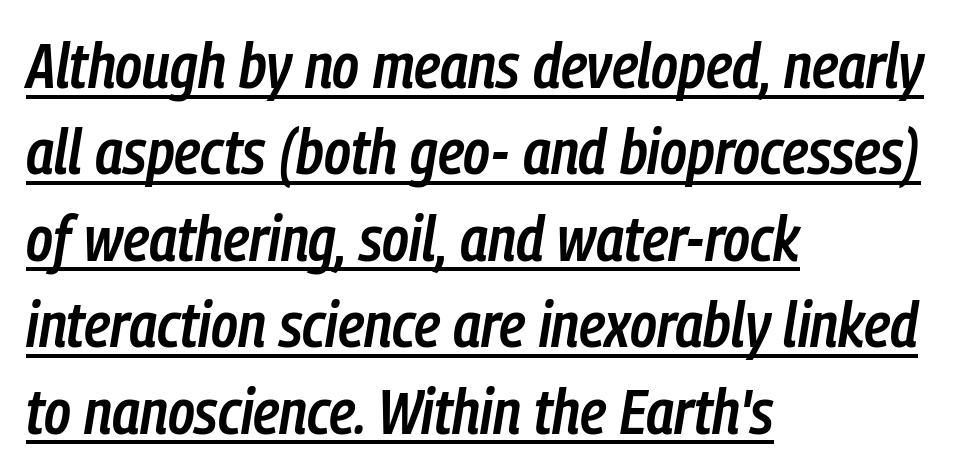
{"italic": "yes", "lean": "right", "slant_degrees": 9, "bold": "semi", "weight": "semibold", "width": "condensed", "stroke_contrast": "low", "x_height": "medium", "monospaced": "no", "underline": "yes", "align": "left", "line_spacing": "normal", "line_spacing_ratio": 1.35, "letter_spacing": "normal", "letter_spacing_em": 0.0, "glyph_px": 64}
